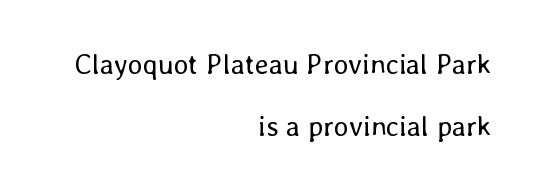
The image shows 28 px regular-weight type, upright; set right-aligned, loose line spacing (2.23x), normal letter spacing, not underlined; low stroke contrast and a medium x-height.
